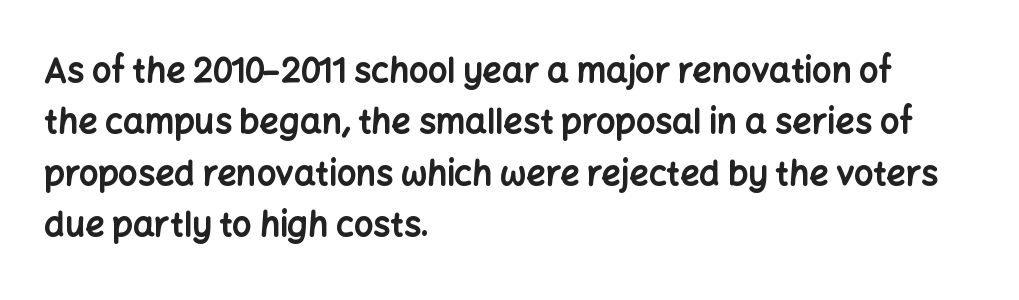
Q: Is the text bold? A: Yes.
Q: Is the text italic (slanted)? A: No, it is upright.
Q: Is the typeface a serif or a sans-serif typeface? A: Sans-serif.
Q: Is the text underlined? A: No.
Q: How is the paragraph aligned? A: Left-aligned.
Q: Is the spacing between letters normal or unusually wide? A: Normal.
Q: Is the spacing between lines tight, normal or loose? A: Normal.
Q: Width (condensed, normal, or wide)? A: Normal.
Q: Stroke contrast? A: Low.
Q: x-height? A: Medium.
Q: Monospaced? A: No.
